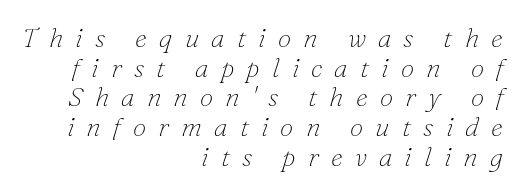
{"italic": "yes", "lean": "right", "slant_degrees": 16, "bold": "no", "underline": "no", "align": "right", "line_spacing": "tight", "line_spacing_ratio": 1.1, "letter_spacing": "wide", "letter_spacing_em": 0.45, "glyph_px": 27}
